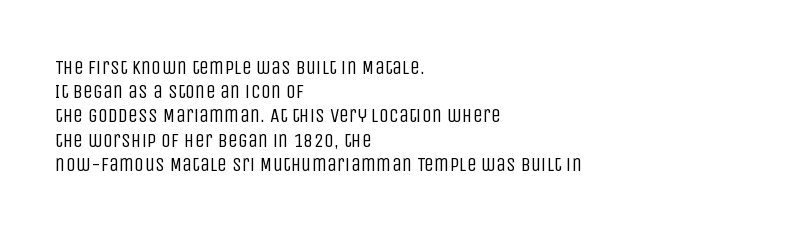
Tall strokes in this sample are plumb rather than angled. Decoration check: the copy has no underline. Words appear dense and cohesive because spacing is normal. The typesetter chose a ragged-right arrangement here.
